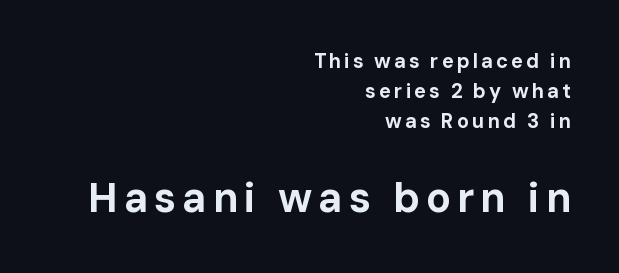
The image shows 41 px bold sans-serif type, upright; set right-aligned, normal line spacing (1.5x), not underlined; the second (bottom) block is 2.05x larger; low stroke contrast and a medium x-height.
